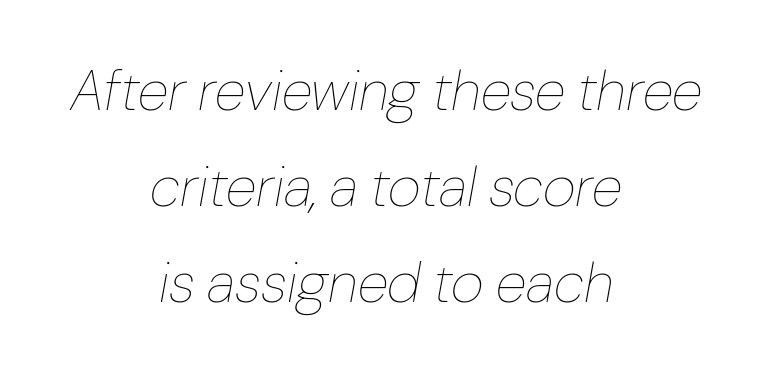
Q: Is the text bold? A: No.
Q: Is the text italic (slanted)? A: Yes, it leans right by about 10 degrees.
Q: Is the text underlined? A: No.
Q: How is the paragraph aligned? A: Centered.
Q: Is the spacing between letters normal or unusually wide? A: Normal.
Q: Is the spacing between lines tight, normal or loose? A: Normal.
Q: Width (condensed, normal, or wide)? A: Normal.
Q: Stroke contrast? A: Low.
Q: x-height? A: Medium.
Q: Monospaced? A: No.
